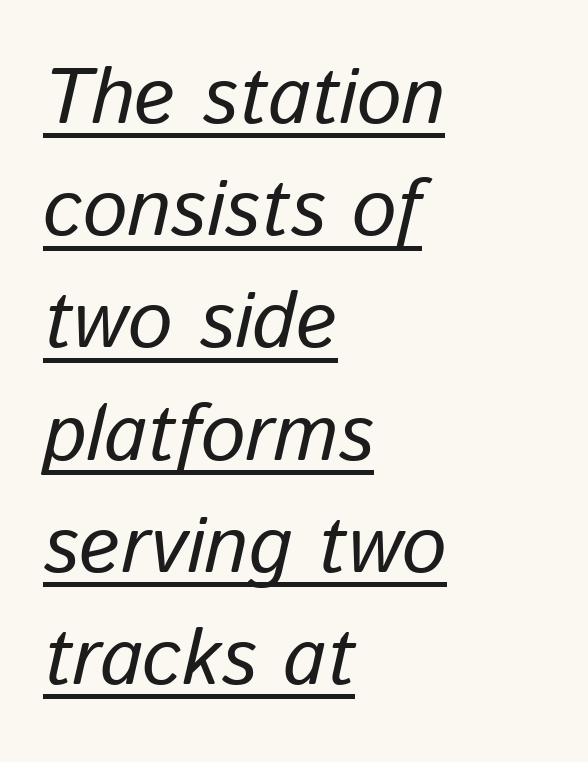
Is this a fixed-width face? No — the glyphs have proportional, varying widths. Successive baselines arrive at the customary interval. The lettering is marked with a stroke running underneath it. The font's italic variant was chosen for this text.
